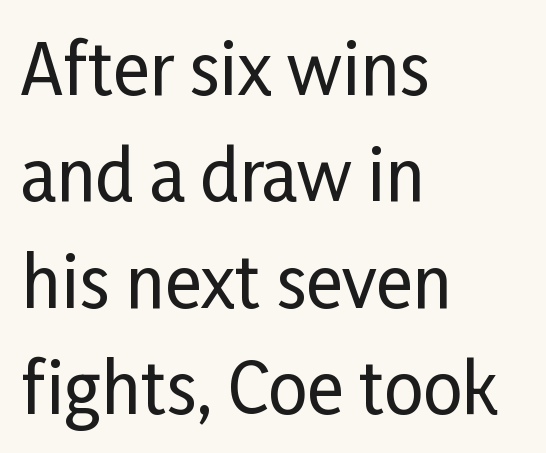
The image shows 69 px condensed sans-serif type, upright; set left-aligned, normal line spacing (1.54x), normal letter spacing, not underlined; low stroke contrast and a medium x-height.
